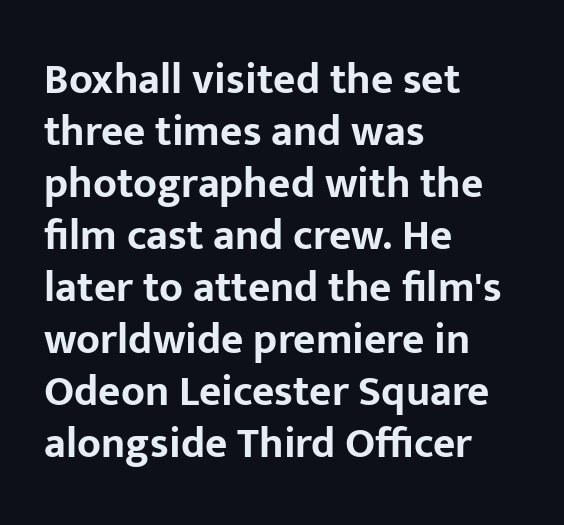
Q: Is the text bold? A: Yes.
Q: Is the text italic (slanted)? A: No, it is upright.
Q: Is the typeface a serif or a sans-serif typeface? A: Sans-serif.
Q: Is the text underlined? A: No.
Q: How is the paragraph aligned? A: Left-aligned.
Q: Is the spacing between letters normal or unusually wide? A: Normal.
Q: Width (condensed, normal, or wide)? A: Normal.
Q: Stroke contrast? A: Low.
Q: x-height? A: Medium.
Q: Monospaced? A: No.
